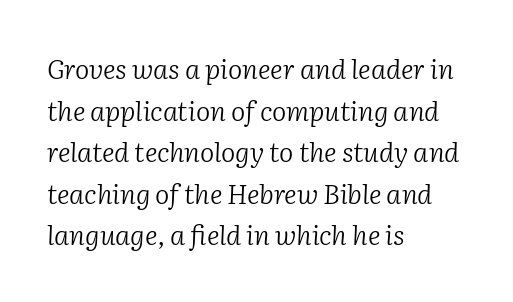
In terms of posture, this sample is oblique. Is the stroke heavy? The answer is a plain regular-or-lighter. Horizontally, the lines are justified to the leading edge only. The tracking reads as untouched default to a designer's eye.
